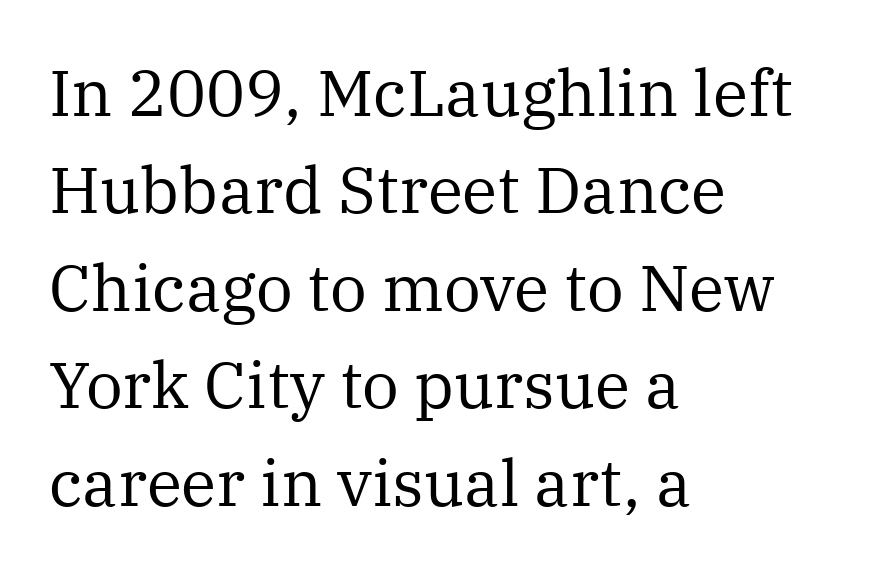
The image shows 65 px regular-weight serif type, upright; set left-aligned, normal line spacing (1.5x), normal letter spacing, not underlined; medium stroke contrast and a medium x-height.
